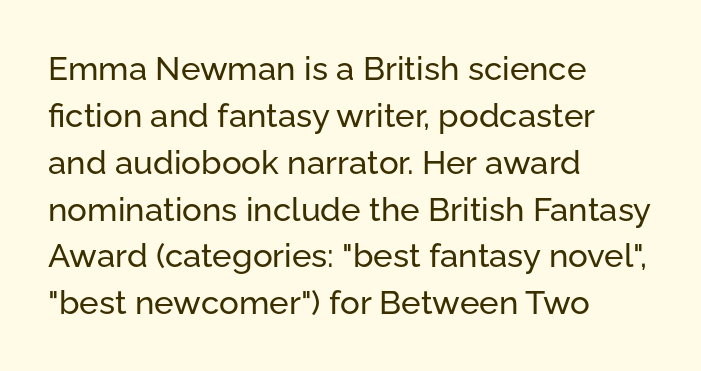
The image shows 33 px sans-serif type, upright; set left-aligned, normal line spacing (1.42x), normal letter spacing, not underlined; low stroke contrast and a medium x-height.
